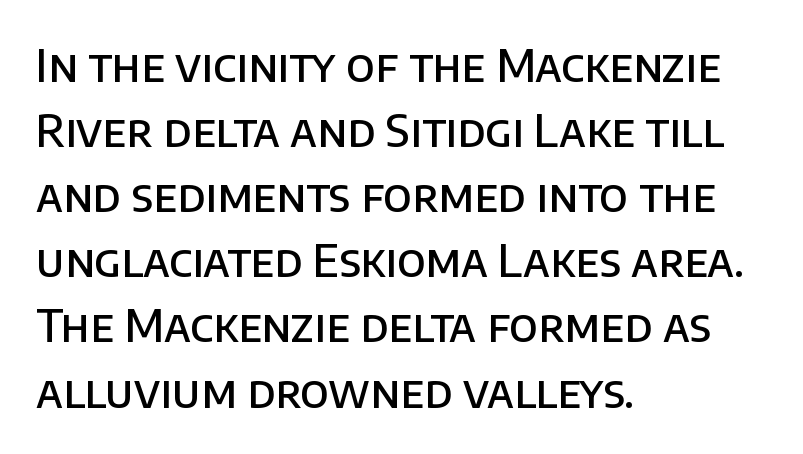
Q: Is the text bold? A: Semi-bold.
Q: Is the text italic (slanted)? A: No, it is upright.
Q: Is the typeface a serif or a sans-serif typeface? A: Sans-serif.
Q: Is the text underlined? A: No.
Q: How is the paragraph aligned? A: Left-aligned.
Q: Is the spacing between letters normal or unusually wide? A: Normal.
Q: Is the spacing between lines tight, normal or loose? A: Normal.
Q: Width (condensed, normal, or wide)? A: Normal.
Q: Stroke contrast? A: Low.
Q: x-height? A: Large.
Q: Monospaced? A: No.
